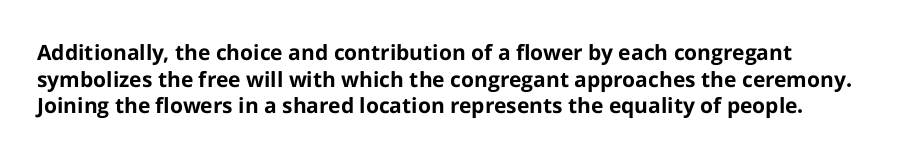
The image shows 21 px bold type, upright; set normal line spacing (1.27x), normal letter spacing, not underlined.
